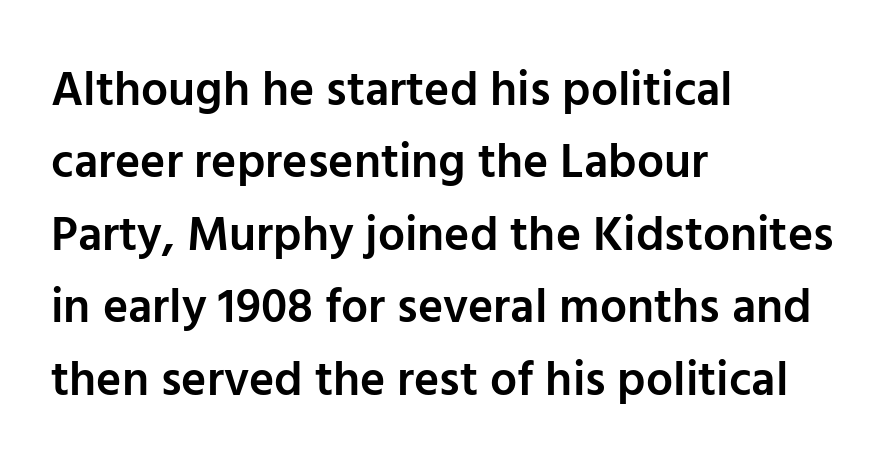
Q: Is the text bold? A: Semi-bold.
Q: Is the text italic (slanted)? A: No, it is upright.
Q: Is the typeface a serif or a sans-serif typeface? A: Sans-serif.
Q: Is the text underlined? A: No.
Q: How is the paragraph aligned? A: Left-aligned.
Q: Is the spacing between letters normal or unusually wide? A: Normal.
Q: Is the spacing between lines tight, normal or loose? A: Normal.
Q: Width (condensed, normal, or wide)? A: Normal.
Q: Stroke contrast? A: Low.
Q: x-height? A: Medium.
Q: Monospaced? A: No.
